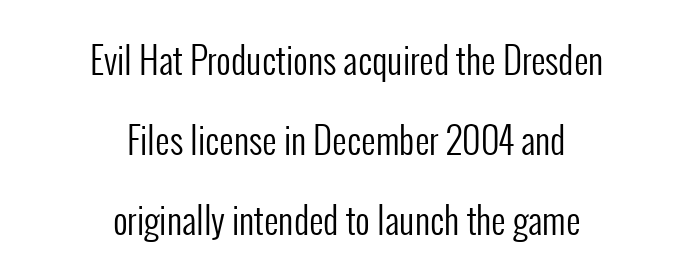
The image shows 36 px regular-weight, condensed sans-serif type, upright; set centered, loose line spacing (2.22x), normal letter spacing, not underlined; low stroke contrast and a medium x-height.
